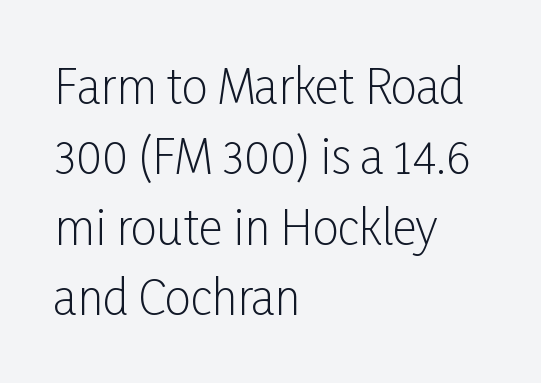
The image shows 47 px light, condensed sans-serif type, upright; set left-aligned, normal line spacing (1.5x), normal letter spacing, not underlined; low stroke contrast and a medium x-height.
